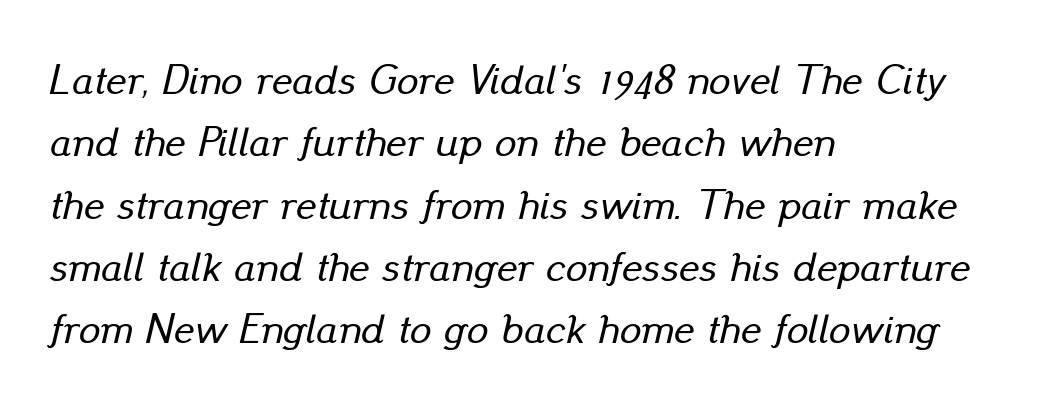
{"italic": "yes", "lean": "right", "slant_degrees": 13, "width": "normal", "stroke_contrast": "low", "x_height": "small", "monospaced": "no", "underline": "no", "align": "left", "line_spacing": "normal", "line_spacing_ratio": 1.45, "letter_spacing": "normal", "letter_spacing_em": 0.0, "glyph_px": 43}
